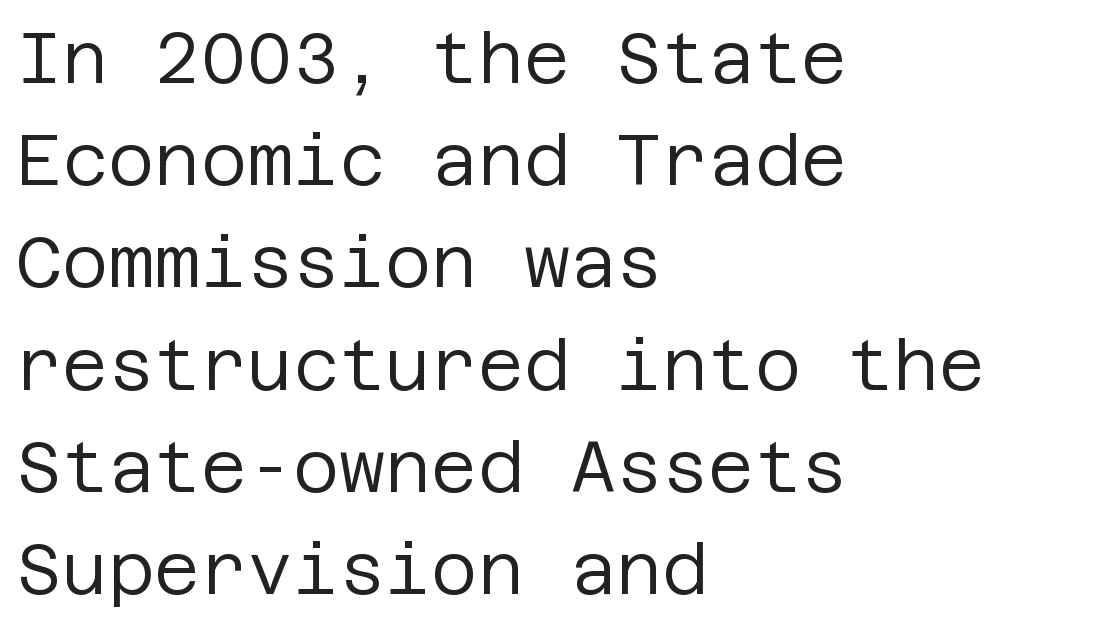
Weight: not bold — regular or lighter. Characters remain perfectly vertical along every line. Each letter's strokes conclude bluntly, with no projecting serifs. In terms of letterspacing, this is plain default setting. Casual observation: everything's shoved over to the left.
